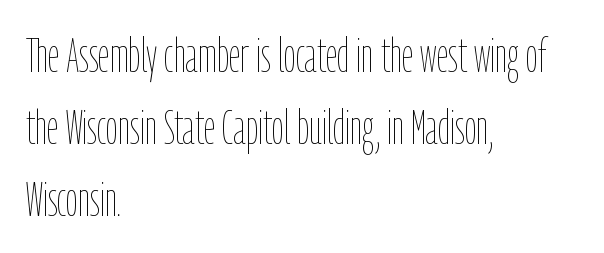
Horizontal bands of white between lines are of average thickness. Only glyphs here, with clear space below each row. Reading down the block, your eye returns to a fixed left position each line. The typesetting does not lean heavy: it is not bold. Style check: upright.
